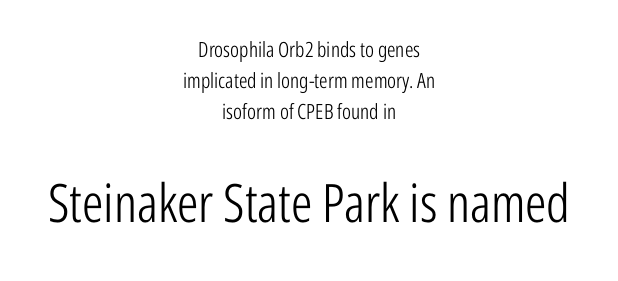
{"serif": "no", "italic": "no", "bold": "no", "weight": "light", "width": "condensed", "stroke_contrast": "low", "x_height": "medium", "monospaced": "no", "underline": "no", "align": "center", "line_spacing": "normal", "line_spacing_ratio": 1.48, "letter_spacing": "normal", "letter_spacing_em": 0.0, "larger_block": "second", "size_ratio": 2.52, "glyph_px": 53}
